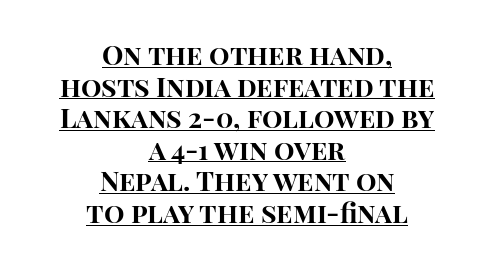
{"italic": "no", "bold": "yes", "underline": "yes", "align": "center", "line_spacing_ratio": 1.17, "letter_spacing": "normal", "letter_spacing_em": 0.0, "glyph_px": 27}
